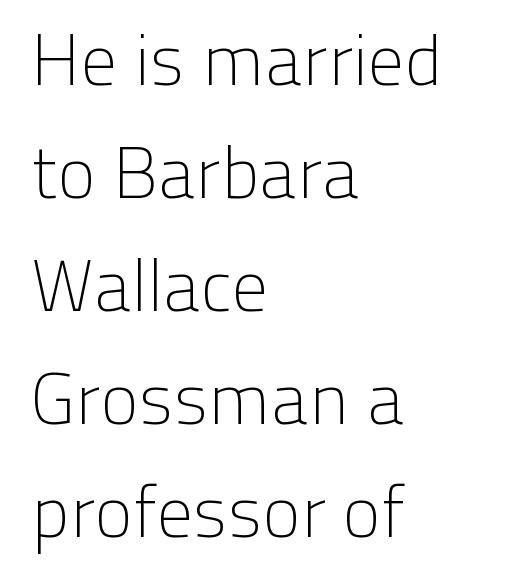
The image shows 72 px light sans-serif type, upright; set left-aligned, normal line spacing (1.57x), normal letter spacing, not underlined; low stroke contrast and a medium x-height.
